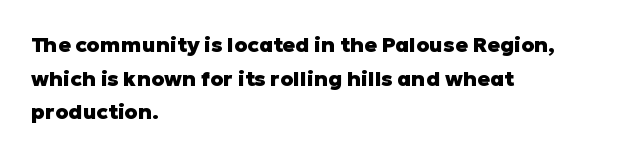
This sample uses plain, unmodified letter spacing. The lines are quadded left. If you measured baseline to baseline, you'd find a middling distance. A dark, heavy texture on the line: the type is bold. Unmarked baselines from the first word to the last.
